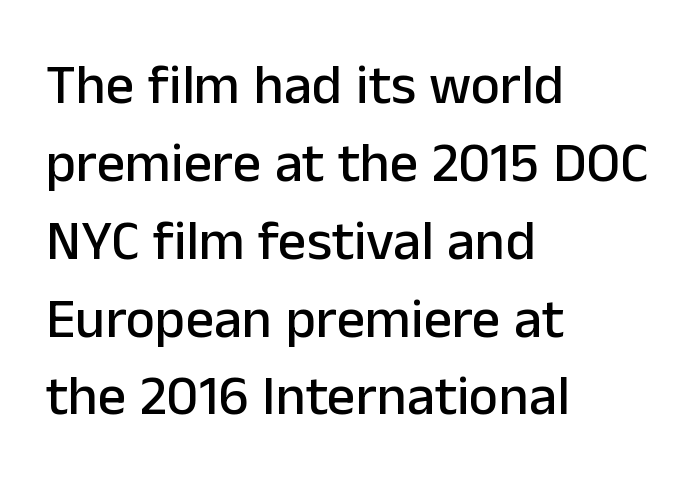
{"serif": "no", "italic": "no", "width": "normal", "stroke_contrast": "low", "x_height": "medium", "monospaced": "no", "underline": "no", "align": "left", "line_spacing": "normal", "line_spacing_ratio": 1.39, "letter_spacing": "normal", "letter_spacing_em": 0.0, "glyph_px": 56}
